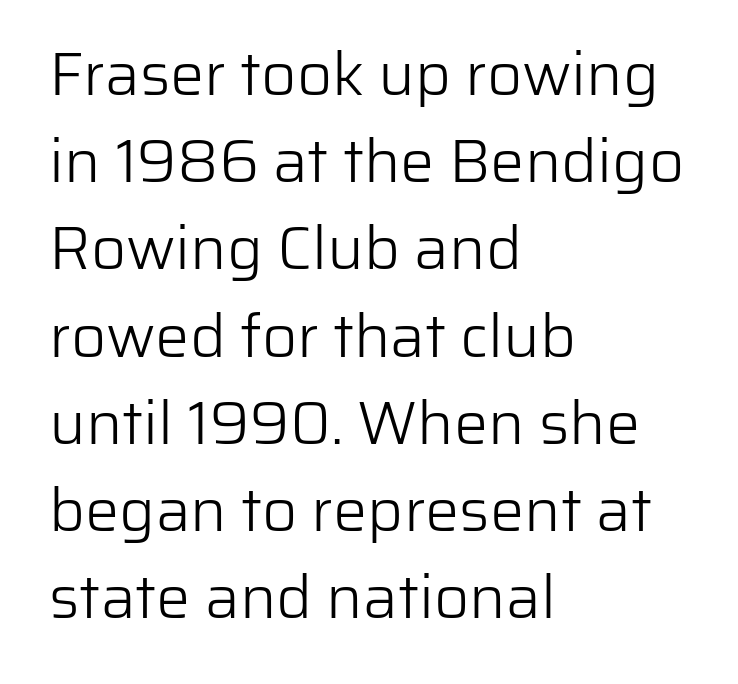
Q: Is the text bold? A: No.
Q: Is the text italic (slanted)? A: No, it is upright.
Q: Is the typeface a serif or a sans-serif typeface? A: Sans-serif.
Q: Is the text underlined? A: No.
Q: How is the paragraph aligned? A: Left-aligned.
Q: Is the spacing between letters normal or unusually wide? A: Normal.
Q: Is the spacing between lines tight, normal or loose? A: Normal.
Q: Width (condensed, normal, or wide)? A: Normal.
Q: Stroke contrast? A: Low.
Q: x-height? A: Medium.
Q: Monospaced? A: No.
